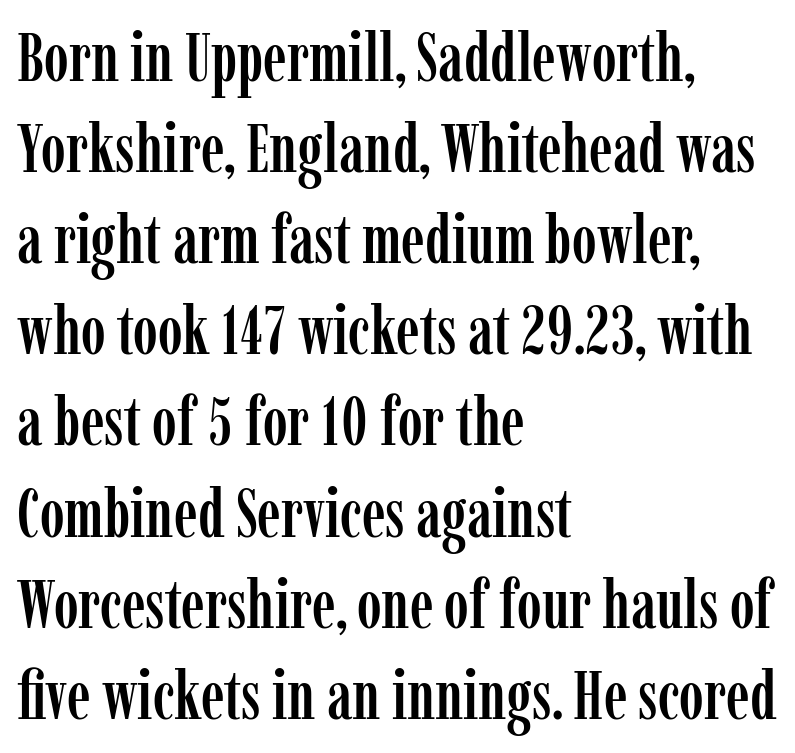
The image shows 67 px condensed serif type, upright; set left-aligned, normal line spacing (1.36x), normal letter spacing, not underlined; low stroke contrast and a medium x-height.
